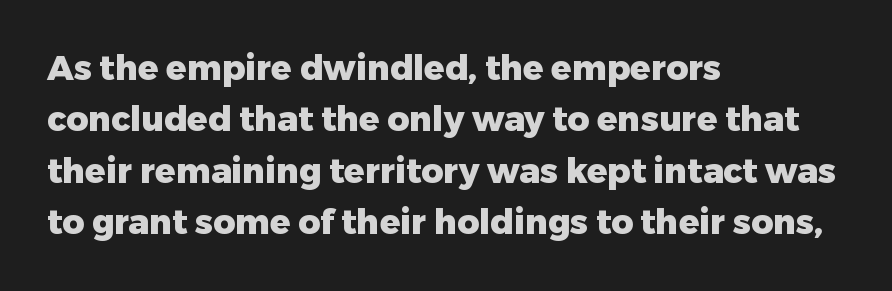
What's the leading like? Ordinary, nothing unusual. Does the copy run flush right? No — it runs flush left. Characters follow at the spacing the type designer built in. Strokes here are thick enough to call this a true bold. Observe the absence of serifs on each vertical stroke in this sample. Nope, not italic — everything's standing straight.
